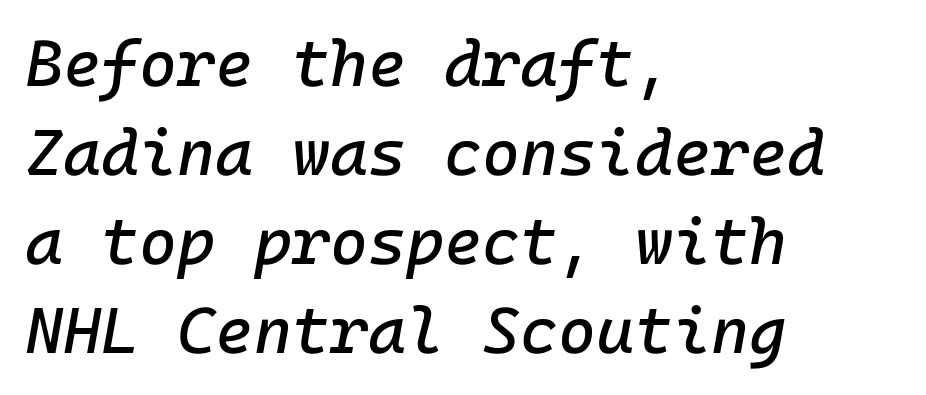
Q: Is the text italic (slanted)? A: Yes, it leans right by about 10 degrees.
Q: Is the text underlined? A: No.
Q: How is the paragraph aligned? A: Left-aligned.
Q: Is the spacing between letters normal or unusually wide? A: Normal.
Q: Is the spacing between lines tight, normal or loose? A: Normal.
Q: Width (condensed, normal, or wide)? A: Normal.
Q: Stroke contrast? A: Low.
Q: x-height? A: Medium.
